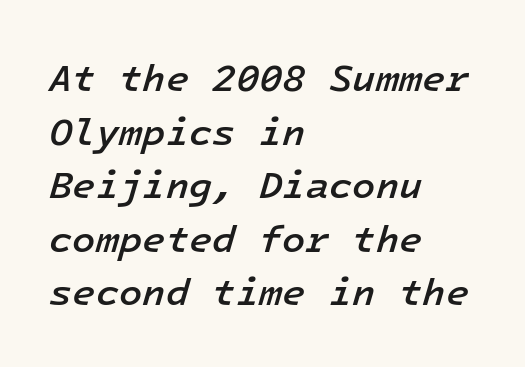
Q: Is the text bold? A: Semi-bold.
Q: Is the text italic (slanted)? A: Yes, it leans right by about 16 degrees.
Q: Is the text underlined? A: No.
Q: How is the paragraph aligned? A: Left-aligned.
Q: Is the spacing between letters normal or unusually wide? A: Normal.
Q: Is the spacing between lines tight, normal or loose? A: Normal.
Q: Width (condensed, normal, or wide)? A: Normal.
Q: Stroke contrast? A: Low.
Q: x-height? A: Medium.
Q: Monospaced? A: Yes.
